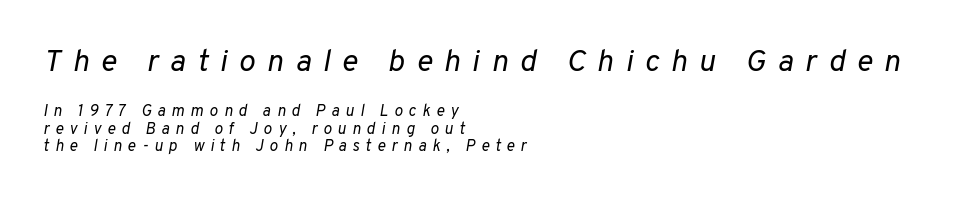
{"italic": "yes", "lean": "right", "slant_degrees": 10, "bold": "no", "weight": "regular", "width": "normal", "stroke_contrast": "low", "x_height": "medium", "monospaced": "no", "underline": "no", "align": "left", "line_spacing": "tight", "line_spacing_ratio": 1.08, "letter_spacing": "wide", "letter_spacing_em": 0.37, "larger_block": "first", "size_ratio": 1.94, "glyph_px": 31}
